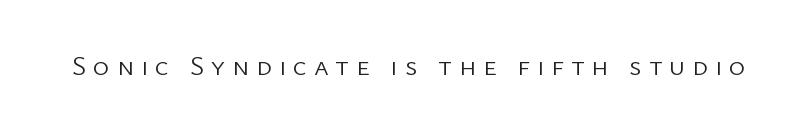
Q: Is the text bold? A: No.
Q: Is the text italic (slanted)? A: No, it is upright.
Q: Is the typeface a serif or a sans-serif typeface? A: Sans-serif.
Q: Is the text underlined? A: No.
Q: Is the spacing between letters normal or unusually wide? A: Unusually wide.
Q: Width (condensed, normal, or wide)? A: Normal.
Q: Stroke contrast? A: Low.
Q: x-height? A: Medium.
Q: Monospaced? A: No.
